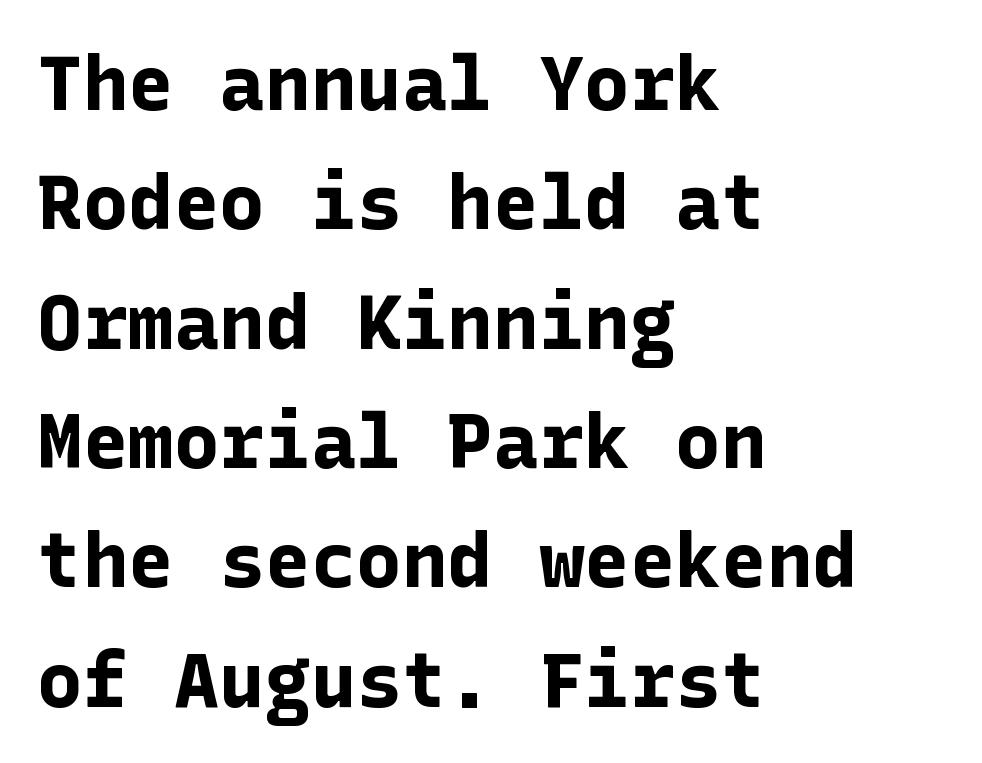
The image shows 76 px bold sans-serif type, upright; set left-aligned, normal line spacing (1.57x), normal letter spacing, not underlined; low stroke contrast and a medium x-height.
